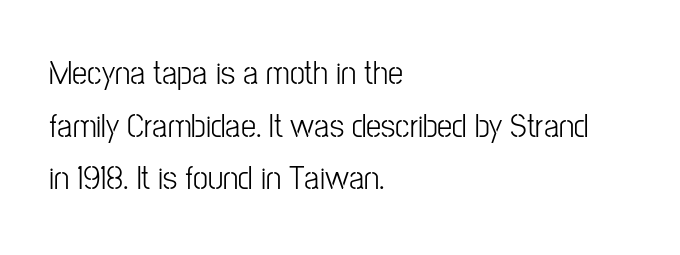
The passage shown has conventional tracking throughout. Each line starts at the same left margin while the right side varies. The font sits on the lighter half of the weight spectrum, regular included. Serifs: no, the terminals of the letterforms are clean. Vertical spacing — default.
